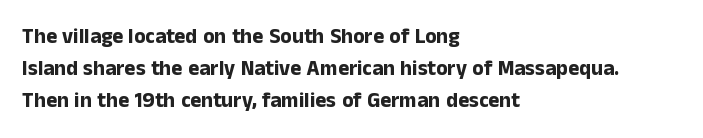
Q: Is the text bold? A: Yes.
Q: Is the text italic (slanted)? A: No, it is upright.
Q: Is the text underlined? A: No.
Q: How is the paragraph aligned? A: Left-aligned.
Q: Is the spacing between letters normal or unusually wide? A: Normal.
Q: Is the spacing between lines tight, normal or loose? A: Normal.
